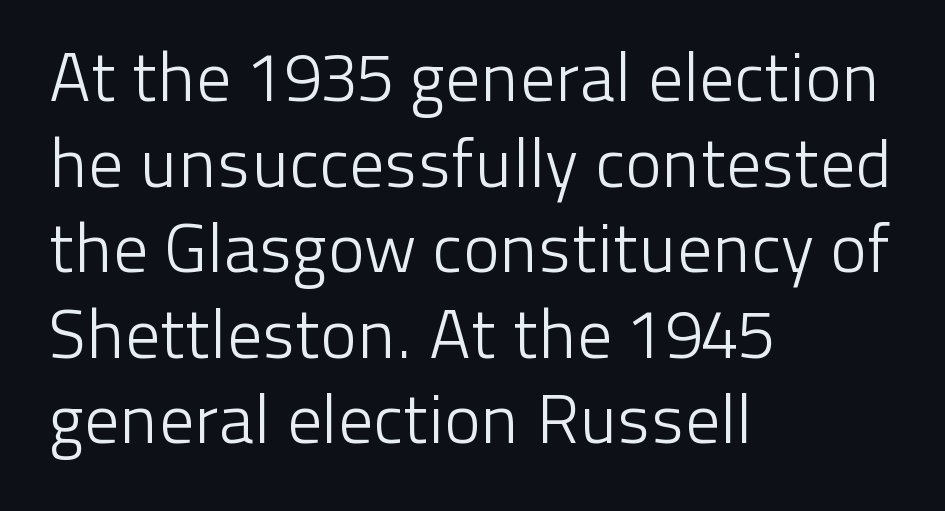
{"serif": "no", "italic": "no", "bold": "no", "weight": "light", "width": "normal", "stroke_contrast": "low", "x_height": "medium", "monospaced": "no", "underline": "no", "align": "left", "line_spacing_ratio": 1.24, "letter_spacing": "normal", "letter_spacing_em": 0.0, "glyph_px": 69}
